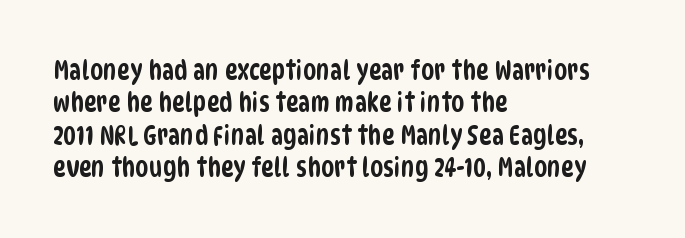
{"underline": "no", "align": "left", "line_spacing_ratio": 1.2, "letter_spacing": "normal", "letter_spacing_em": 0.0, "glyph_px": 27}
